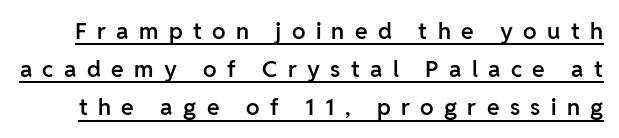
A continuous stroke trails under the words, as in a hyperlink. Display-style spreading of the glyphs; the letterfit is very open. On the weight axis this lands at semibold, roughly 600. This is roman type, the default non-slanted kind.
